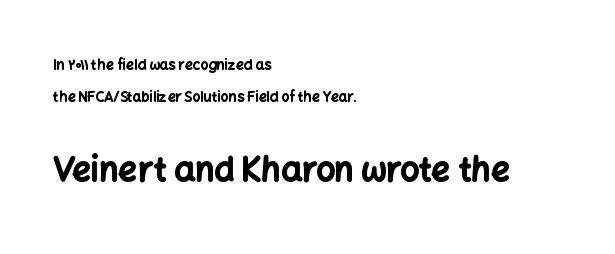
The image shows 33 px bold sans-serif type, upright; set left-aligned, loose line spacing (2.32x), normal letter spacing, not underlined; the second (bottom) block is 2.36x larger; low stroke contrast and a medium x-height.
